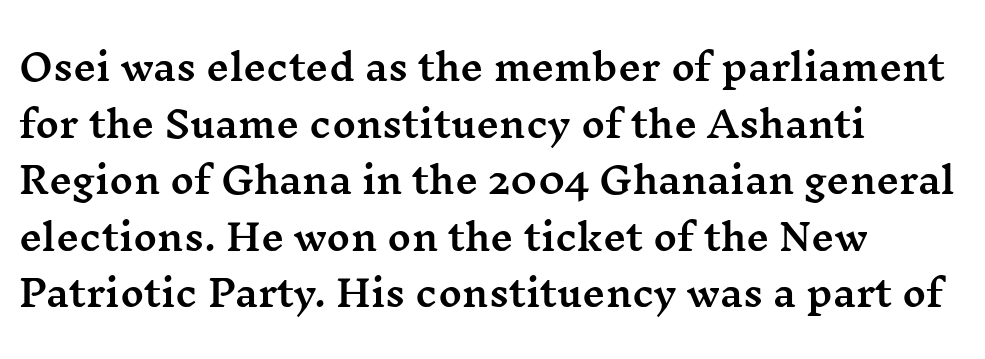
Q: Is the text italic (slanted)? A: No, it is upright.
Q: Is the typeface a serif or a sans-serif typeface? A: Serif.
Q: Is the text underlined? A: No.
Q: How is the paragraph aligned? A: Left-aligned.
Q: Is the spacing between letters normal or unusually wide? A: Normal.
Q: Is the spacing between lines tight, normal or loose? A: Normal.
Q: Width (condensed, normal, or wide)? A: Wide.
Q: Stroke contrast? A: Medium.
Q: x-height? A: Medium.
Q: Monospaced? A: No.
